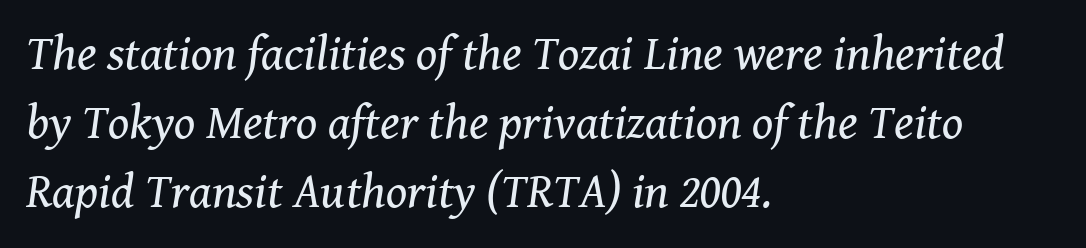
Q: Is the text bold? A: No.
Q: Is the text italic (slanted)? A: Yes, it leans right by about 8 degrees.
Q: Is the typeface a serif or a sans-serif typeface? A: Serif.
Q: Is the text underlined? A: No.
Q: How is the paragraph aligned? A: Left-aligned.
Q: Is the spacing between letters normal or unusually wide? A: Normal.
Q: Is the spacing between lines tight, normal or loose? A: Normal.
Q: Width (condensed, normal, or wide)? A: Normal.
Q: Stroke contrast? A: Medium.
Q: x-height? A: Medium.
Q: Monospaced? A: No.
